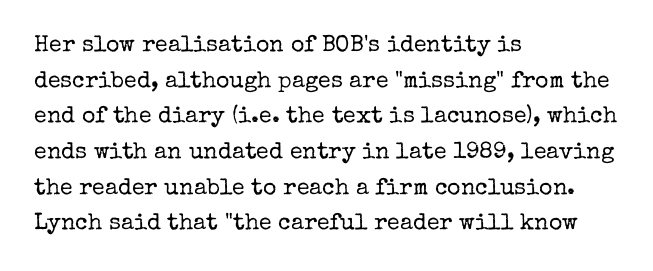
The image shows 23 px text type, upright; set left-aligned, normal line spacing (1.55x), normal letter spacing, not underlined.
